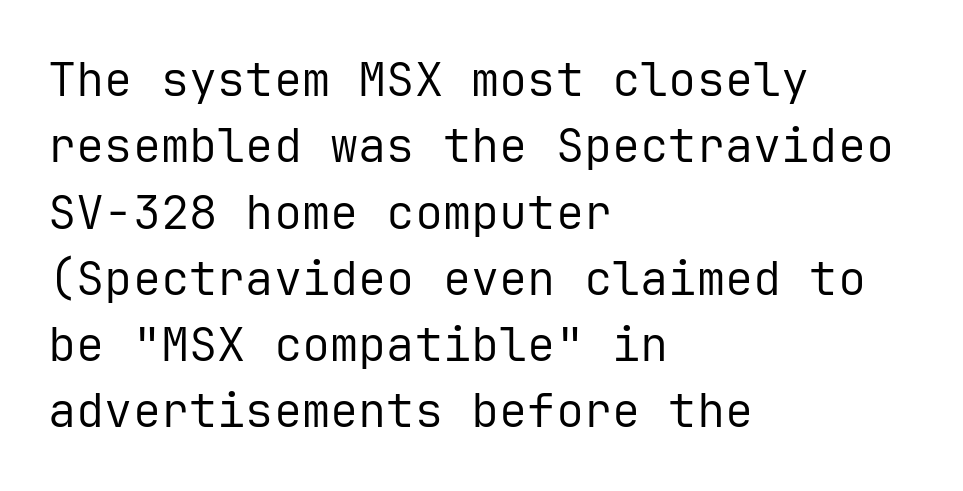
The image shows 47 px regular-weight sans-serif type, upright, monospaced; set left-aligned, normal line spacing (1.41x), normal letter spacing, not underlined; low stroke contrast and a medium x-height.
